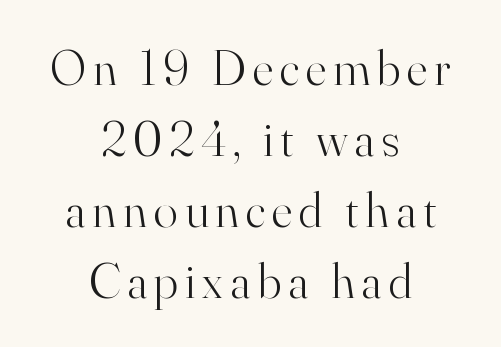
{"serif": "yes", "italic": "no", "bold": "no", "weight": "light", "width": "normal", "stroke_contrast": "high", "x_height": "small", "monospaced": "no", "underline": "no", "align": "center", "line_spacing": "normal", "line_spacing_ratio": 1.42, "glyph_px": 50}
